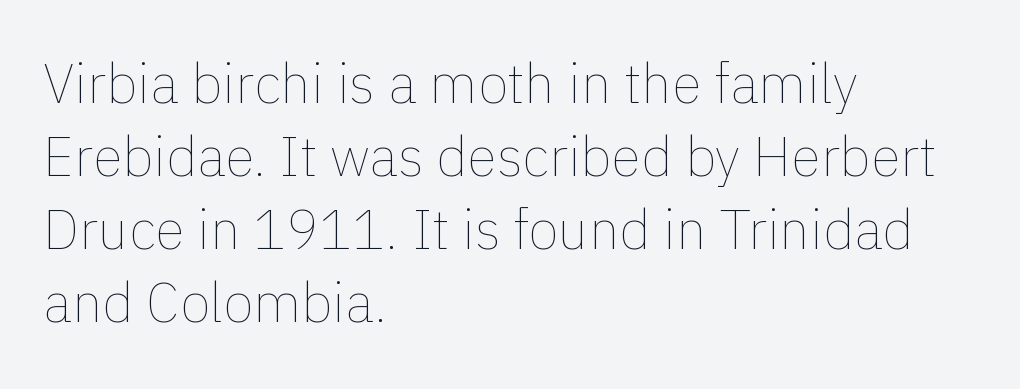
The image shows 55 px thin type, upright; set left-aligned, normal line spacing (1.33x), normal letter spacing, not underlined; low stroke contrast and a medium x-height.
